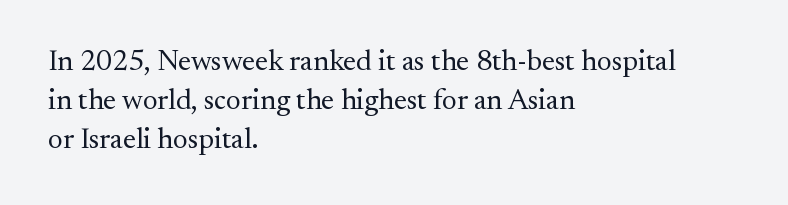
Each letter's strokes conclude with small projecting serifs. Each letter keeps its own natural width here, so spacing adapts to shape. This rendering leaves character spacing at its baseline value. The letters look calm and open, with moderate or lighter stems. Rule under the text: the space is simply empty.
